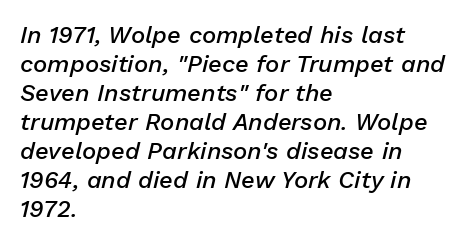
{"italic": "yes", "lean": "right", "slant_degrees": 13, "bold": "semi", "underline": "no", "align": "left", "line_spacing_ratio": 1.21, "letter_spacing": "normal", "letter_spacing_em": 0.0, "glyph_px": 24}
